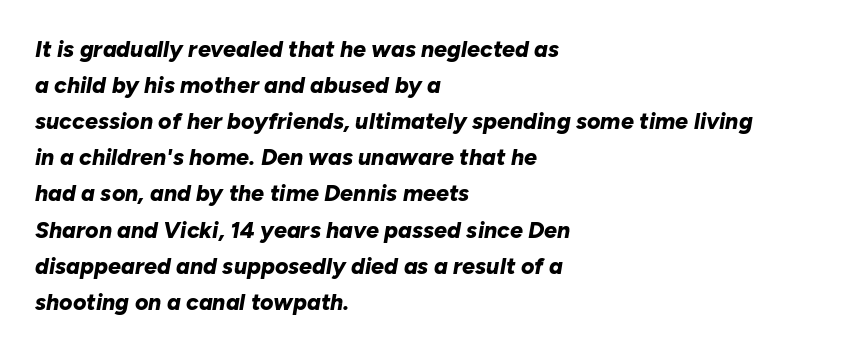
{"italic": "yes", "lean": "right", "slant_degrees": 10, "bold": "yes", "underline": "no", "align": "left", "line_spacing": "normal", "line_spacing_ratio": 1.57, "letter_spacing": "normal", "letter_spacing_em": 0.0, "glyph_px": 23}
